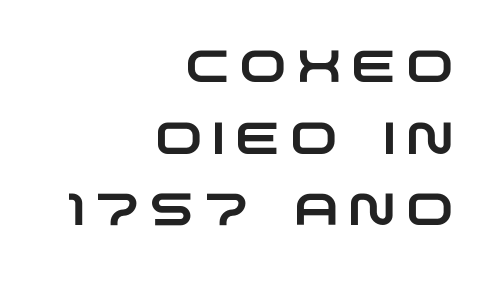
{"serif": "no", "width": "wide", "stroke_contrast": "low", "x_height": "large", "monospaced": "no", "underline": "no", "align": "right", "line_spacing": "normal", "line_spacing_ratio": 1.59, "letter_spacing": "wide", "letter_spacing_em": 0.23, "glyph_px": 45}
